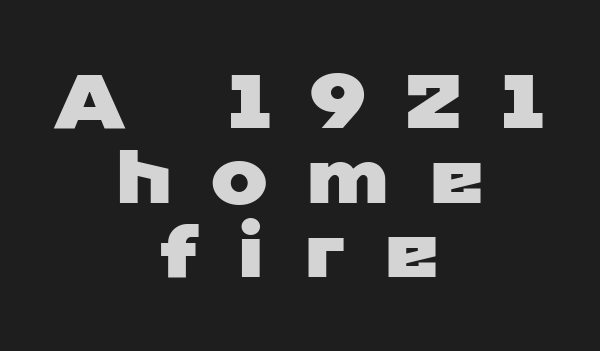
The image shows 77 px wide sans-serif type; set centered, tight line spacing (0.97x), unusually wide letter spacing (+0.46 em), not underlined; low stroke contrast and a medium x-height.
